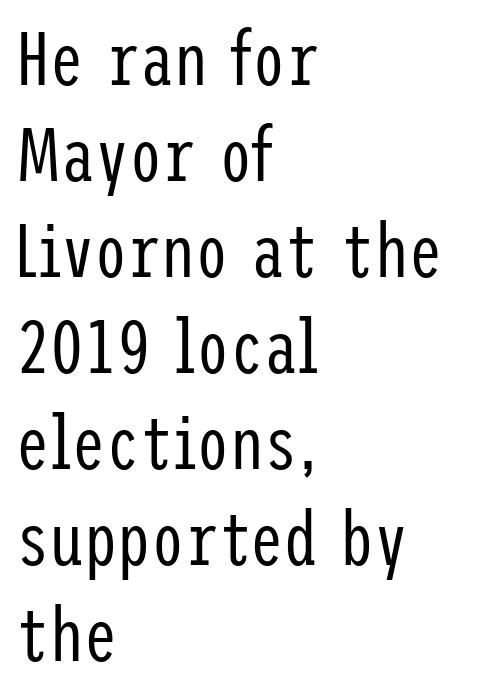
Q: Is the text bold? A: No.
Q: Is the text italic (slanted)? A: No, it is upright.
Q: Is the typeface a serif or a sans-serif typeface? A: Sans-serif.
Q: Is the text underlined? A: No.
Q: How is the paragraph aligned? A: Left-aligned.
Q: Is the spacing between letters normal or unusually wide? A: Normal.
Q: Is the spacing between lines tight, normal or loose? A: Normal.
Q: Width (condensed, normal, or wide)? A: Condensed.
Q: Stroke contrast? A: Low.
Q: x-height? A: Medium.
